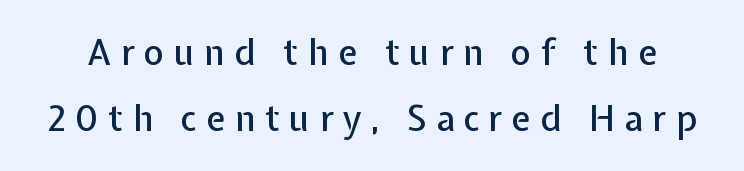
{"serif": "no", "italic": "no", "width": "normal", "stroke_contrast": "low", "x_height": "medium", "monospaced": "no", "underline": "no", "line_spacing_ratio": 1.89, "letter_spacing": "wide", "letter_spacing_em": 0.27, "glyph_px": 35}
